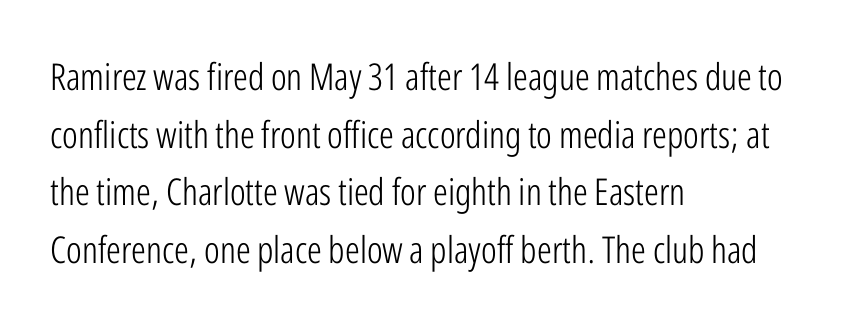
Q: Is the text bold? A: No.
Q: Is the text italic (slanted)? A: No, it is upright.
Q: Is the typeface a serif or a sans-serif typeface? A: Sans-serif.
Q: Is the text underlined? A: No.
Q: How is the paragraph aligned? A: Left-aligned.
Q: Is the spacing between letters normal or unusually wide? A: Normal.
Q: Is the spacing between lines tight, normal or loose? A: Normal.
Q: Width (condensed, normal, or wide)? A: Condensed.
Q: Stroke contrast? A: Low.
Q: x-height? A: Medium.
Q: Monospaced? A: No.
